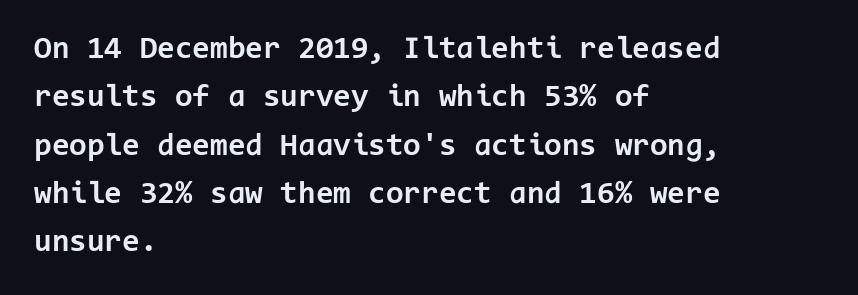
The image shows 32 px bold sans-serif type, upright, monospaced; set left-aligned, normal line spacing (1.51x), normal letter spacing, not underlined; low stroke contrast and a medium x-height.
